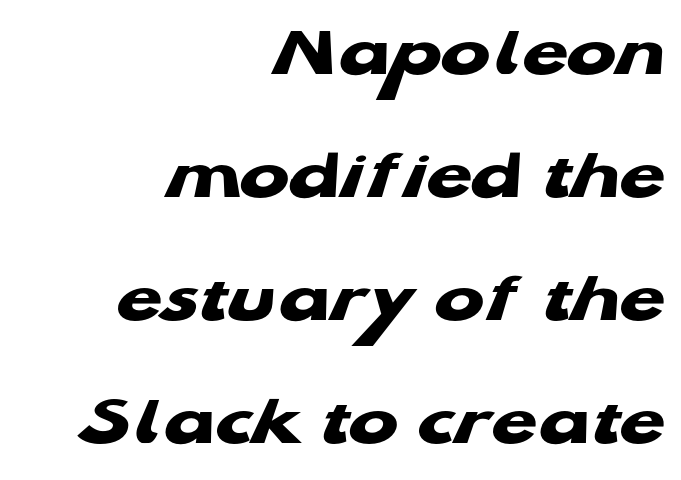
{"serif": "no", "bold": "yes", "weight": "heavy", "width": "wide", "stroke_contrast": "low", "x_height": "medium", "monospaced": "no", "underline": "no", "align": "right", "line_spacing": "normal", "line_spacing_ratio": 1.66, "letter_spacing": "normal", "letter_spacing_em": 0.0, "glyph_px": 74}
